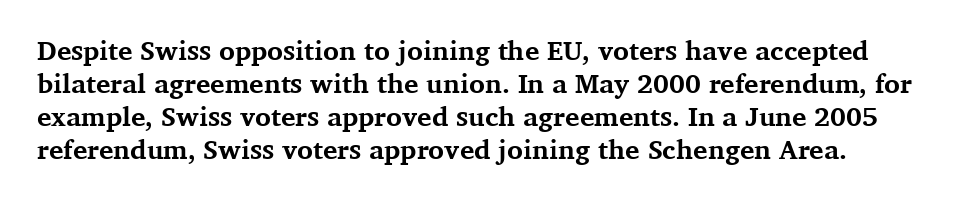
The image shows 27 px bold type, upright; set line spacing 1.22x, normal letter spacing, not underlined.
